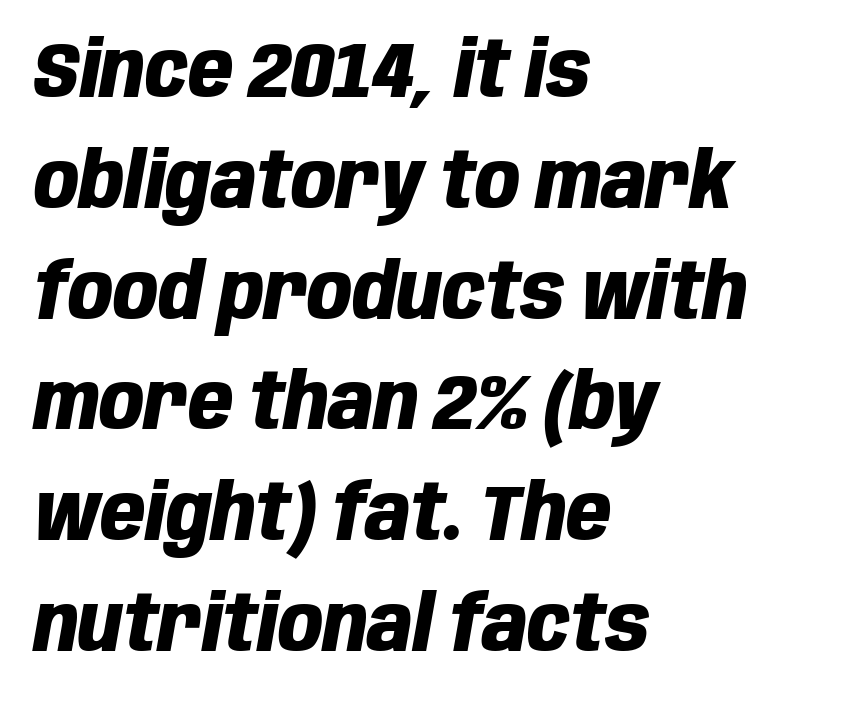
The image shows 78 px heavy, condensed type, italic (leaning right); set left-aligned, normal line spacing (1.42x), normal letter spacing, not underlined; low stroke contrast and a large x-height.
